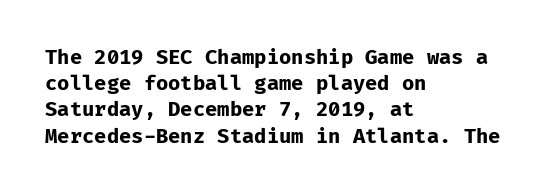
{"italic": "no", "bold": "yes", "underline": "no", "align": "left", "line_spacing": "normal", "line_spacing_ratio": 1.31, "letter_spacing": "normal", "letter_spacing_em": 0.0, "glyph_px": 20}
